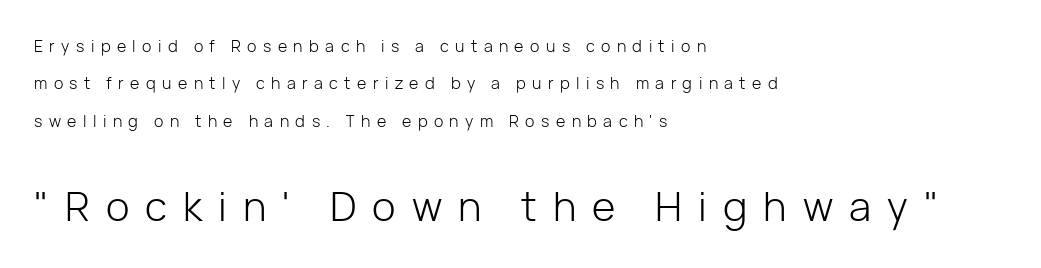
Of the two passages, the one underneath uses the larger point size. Teacher's note: observe the even left margin — that is flush-left alignment. The words here are not underlined. Caption: expanded tracking, letters set apart. Nothing sits at the stroke ends, so this counts as sans-serif.
